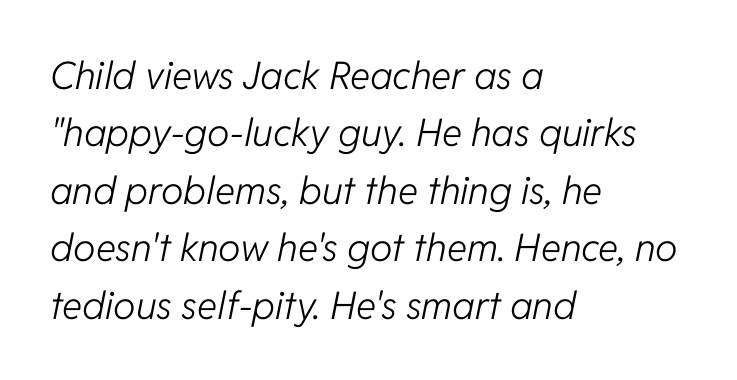
The image shows 38 px light type, italic (leaning right); set left-aligned, normal line spacing (1.51x), normal letter spacing, not underlined; low stroke contrast and a medium x-height.
